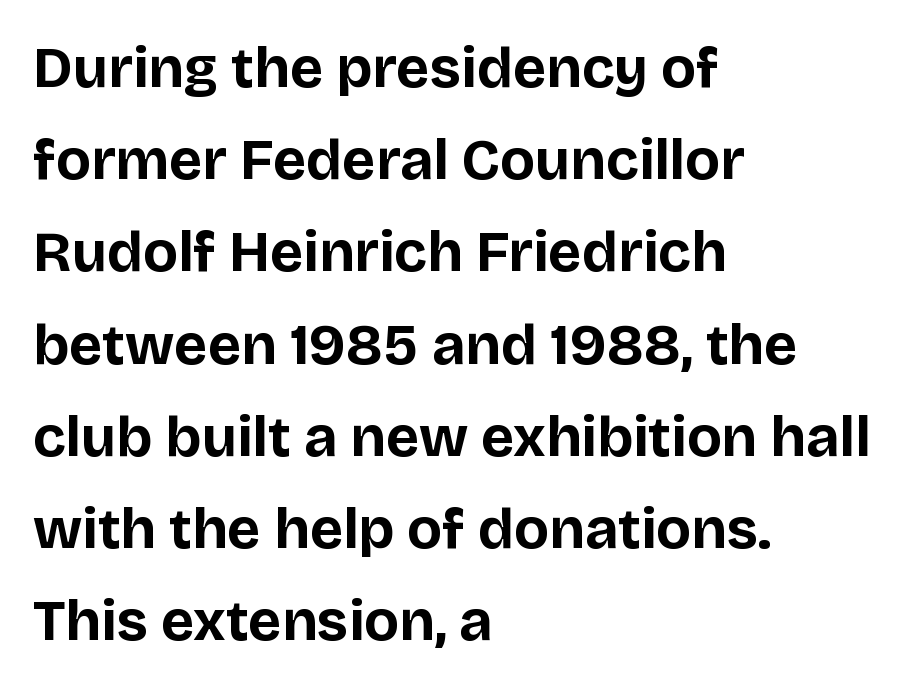
Q: Is the text bold? A: Yes.
Q: Is the text italic (slanted)? A: No, it is upright.
Q: Is the typeface a serif or a sans-serif typeface? A: Sans-serif.
Q: Is the text underlined? A: No.
Q: How is the paragraph aligned? A: Left-aligned.
Q: Is the spacing between letters normal or unusually wide? A: Normal.
Q: Is the spacing between lines tight, normal or loose? A: Normal.
Q: Width (condensed, normal, or wide)? A: Normal.
Q: Stroke contrast? A: Low.
Q: x-height? A: Large.
Q: Monospaced? A: No.
